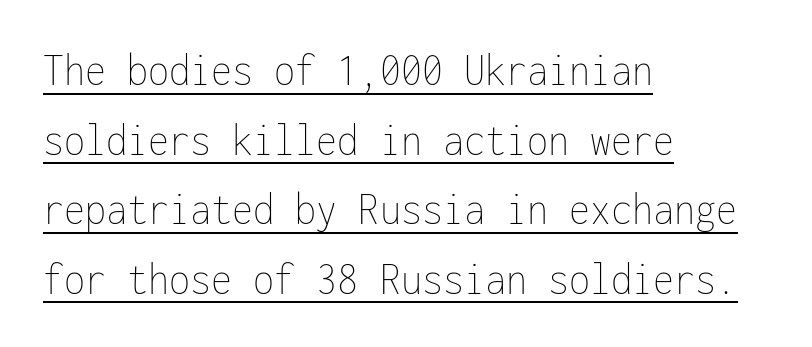
{"italic": "no", "bold": "no", "weight": "thin", "width": "condensed", "stroke_contrast": "low", "x_height": "medium", "monospaced": "yes", "underline": "yes", "align": "left", "line_spacing": "normal", "line_spacing_ratio": 1.45, "letter_spacing": "normal", "letter_spacing_em": 0.0, "glyph_px": 48}
